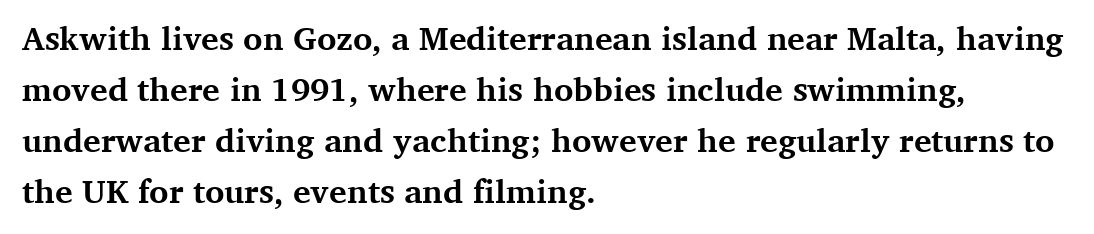
On the weight axis this lands at bold, roughly 700. A student would call this left alignment; a typographer would say flush left, rag right. The space between consecutive lines is moderate. Clear beneath every line of the passage.
